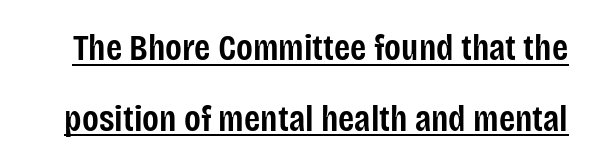
{"serif": "no", "italic": "no", "bold": "semi", "weight": "semibold", "width": "condensed", "stroke_contrast": "low", "x_height": "large", "monospaced": "no", "underline": "yes", "line_spacing": "loose", "line_spacing_ratio": 1.91, "letter_spacing": "normal", "letter_spacing_em": 0.0, "glyph_px": 37}
